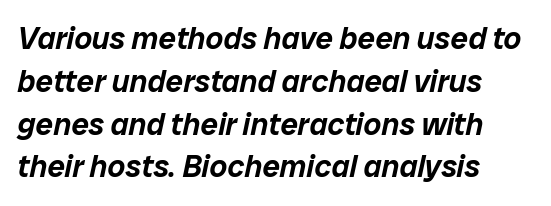
Q: Is the text italic (slanted)? A: Yes, it leans right by about 12 degrees.
Q: Is the text underlined? A: No.
Q: How is the paragraph aligned? A: Left-aligned.
Q: Is the spacing between letters normal or unusually wide? A: Normal.
Q: Is the spacing between lines tight, normal or loose? A: Normal.
Q: Width (condensed, normal, or wide)? A: Normal.
Q: Stroke contrast? A: Low.
Q: x-height? A: Medium.
Q: Monospaced? A: No.
